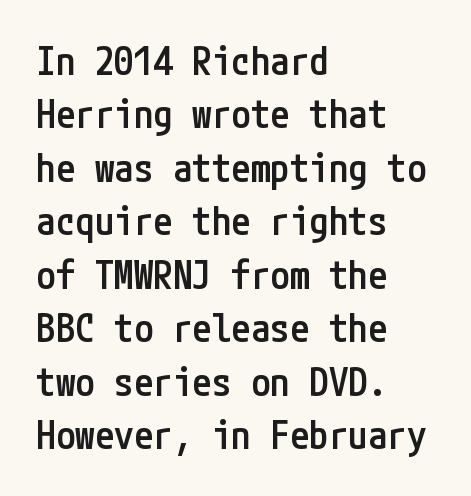
The image shows 39 px semibold, condensed sans-serif type, upright; set left-aligned, normal line spacing (1.37x), normal letter spacing, not underlined; low stroke contrast and a medium x-height.
